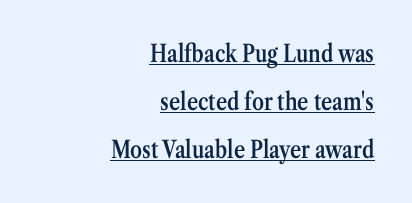
The image shows 24 px text type, upright; set right-aligned, loose line spacing (2.0x), normal letter spacing, underlined.
